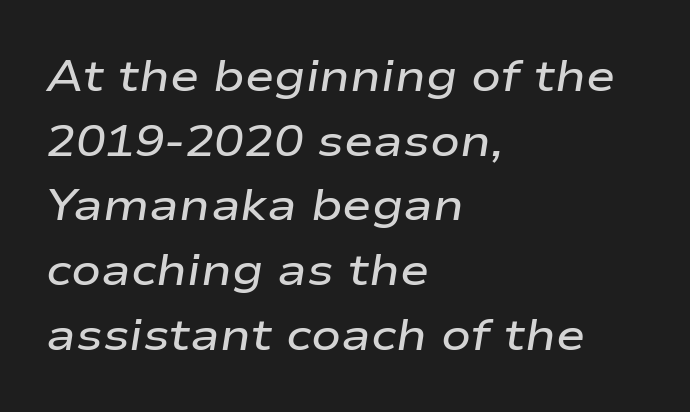
{"italic": "yes", "lean": "right", "slant_degrees": 9, "bold": "semi", "weight": "semibold", "width": "wide", "stroke_contrast": "low", "x_height": "medium", "monospaced": "no", "underline": "no", "align": "left", "line_spacing": "normal", "line_spacing_ratio": 1.47, "letter_spacing": "normal", "letter_spacing_em": 0.0, "glyph_px": 44}
